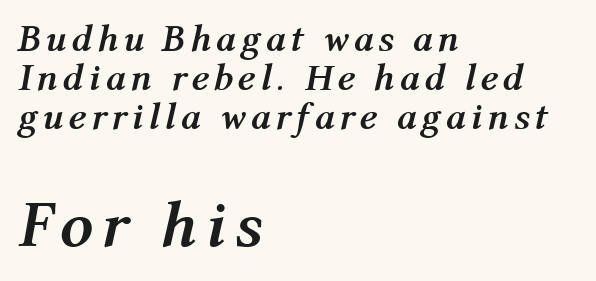
Here the second block reads like a headline and the first like body copy. Do the characters align in a grid? No, the font is proportional. Notice how the stems are inclined rather than vertical — that's the hallmark of italics. Vertically, the passage feels compressed, each row crowding the next.
